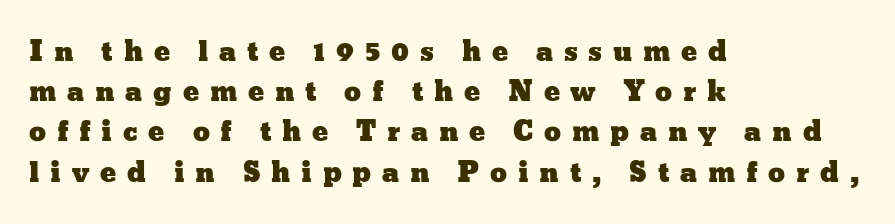
The image shows 27 px text type, upright; set left-aligned, normal line spacing (1.49x), unusually wide letter spacing (+0.4 em), not underlined.
